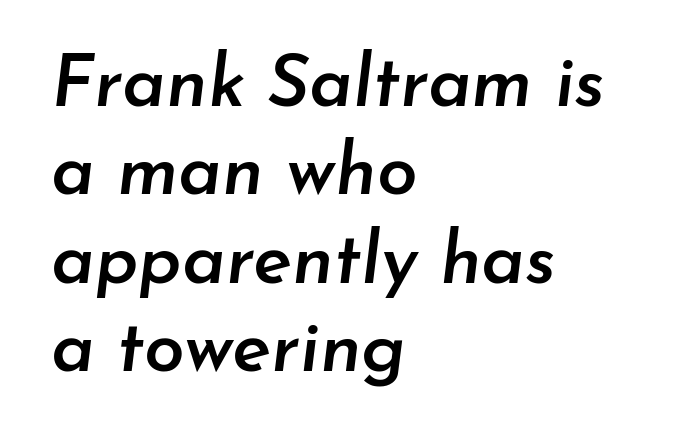
Q: Is the text bold? A: Semi-bold.
Q: Is the text italic (slanted)? A: Yes, it leans right by about 7 degrees.
Q: Is the text underlined? A: No.
Q: How is the paragraph aligned? A: Left-aligned.
Q: Is the spacing between letters normal or unusually wide? A: Normal.
Q: Width (condensed, normal, or wide)? A: Normal.
Q: Stroke contrast? A: Low.
Q: x-height? A: Small.
Q: Monospaced? A: No.
